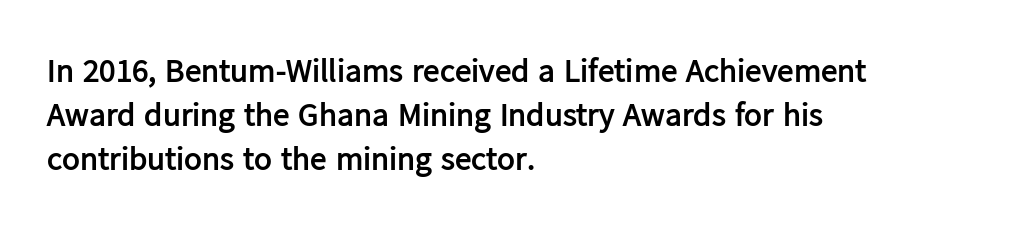
Think of a printed novel: that variable character pitch is what you see here. Type without underlining. You can tell from the bare stems that sans-serif type was used. Typesetter's note: full bold, strokes at maximum text heaviness.
